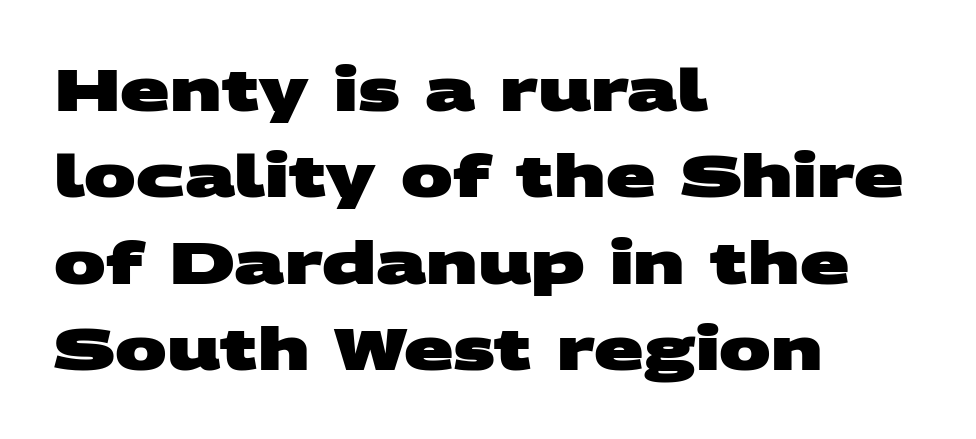
Q: Is the text bold? A: Yes.
Q: Is the typeface a serif or a sans-serif typeface? A: Sans-serif.
Q: Is the text underlined? A: No.
Q: How is the paragraph aligned? A: Left-aligned.
Q: Is the spacing between letters normal or unusually wide? A: Normal.
Q: Is the spacing between lines tight, normal or loose? A: Normal.
Q: Width (condensed, normal, or wide)? A: Wide.
Q: Stroke contrast? A: Medium.
Q: x-height? A: Large.
Q: Monospaced? A: No.
